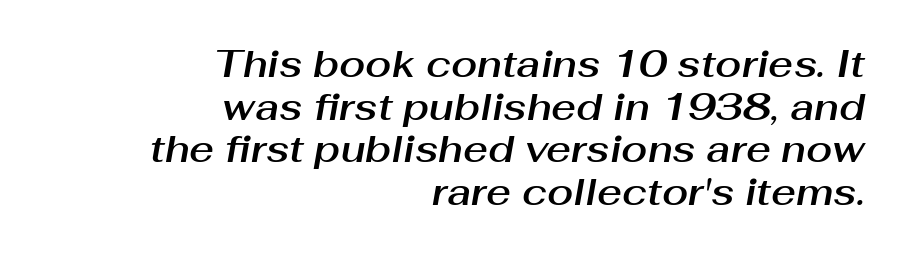
{"italic": "yes", "lean": "right", "slant_degrees": 10, "width": "normal", "stroke_contrast": "medium", "x_height": "medium", "monospaced": "no", "underline": "no", "align": "right", "line_spacing": "tight", "line_spacing_ratio": 1.12, "letter_spacing": "normal", "letter_spacing_em": 0.0, "glyph_px": 38}
